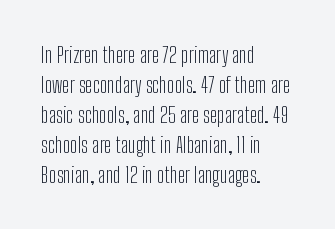
Q: Is the text bold? A: No.
Q: Is the text italic (slanted)? A: No, it is upright.
Q: Is the text underlined? A: No.
Q: How is the paragraph aligned? A: Left-aligned.
Q: Is the spacing between letters normal or unusually wide? A: Normal.
Q: Is the spacing between lines tight, normal or loose? A: Normal.
